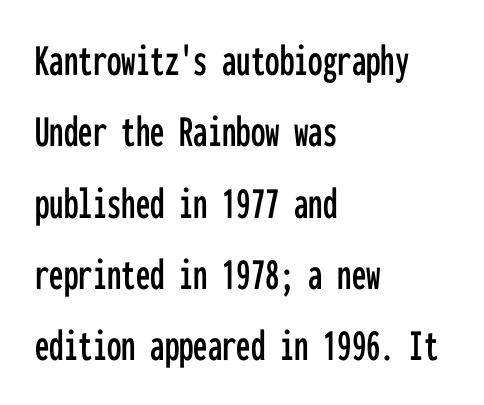
{"serif": "no", "italic": "no", "width": "condensed", "stroke_contrast": "low", "x_height": "medium", "monospaced": "yes", "underline": "no", "align": "left", "line_spacing": "normal", "line_spacing_ratio": 1.55, "letter_spacing": "normal", "letter_spacing_em": 0.0, "glyph_px": 46}
